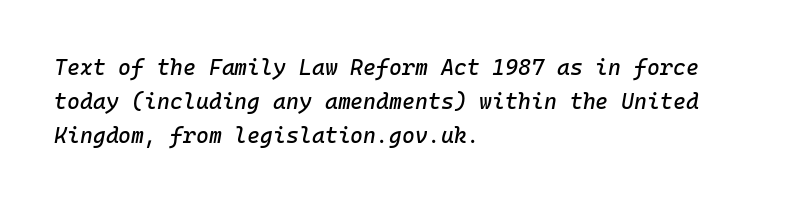
{"italic": "yes", "lean": "right", "slant_degrees": 10, "underline": "no", "align": "left", "line_spacing": "normal", "line_spacing_ratio": 1.54, "letter_spacing": "normal", "letter_spacing_em": 0.0, "glyph_px": 22}
